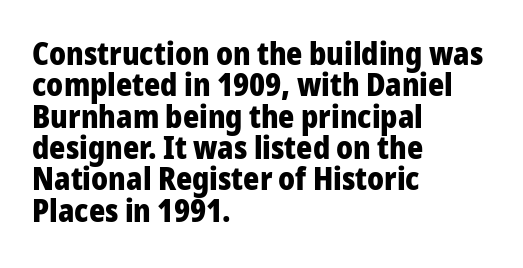
Q: Is the text bold? A: Yes.
Q: Is the text italic (slanted)? A: No, it is upright.
Q: Is the typeface a serif or a sans-serif typeface? A: Sans-serif.
Q: Is the text underlined? A: No.
Q: How is the paragraph aligned? A: Left-aligned.
Q: Is the spacing between letters normal or unusually wide? A: Normal.
Q: Is the spacing between lines tight, normal or loose? A: Tight.
Q: Width (condensed, normal, or wide)? A: Normal.
Q: Stroke contrast? A: Low.
Q: x-height? A: Medium.
Q: Monospaced? A: No.
